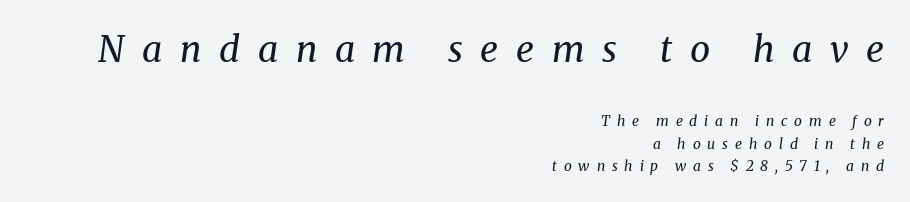
The image shows 36 px regular-weight serif type, italic (leaning right); set right-aligned, normal line spacing (1.6x), unusually wide letter spacing (+0.49 em), not underlined; the first (top) block is 2.57x larger; medium stroke contrast and a medium x-height.
